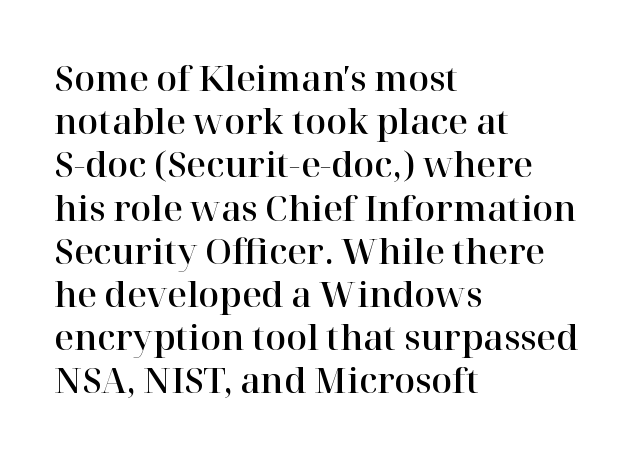
Q: Is the text italic (slanted)? A: No, it is upright.
Q: Is the typeface a serif or a sans-serif typeface? A: Serif.
Q: Is the text underlined? A: No.
Q: How is the paragraph aligned? A: Left-aligned.
Q: Is the spacing between letters normal or unusually wide? A: Normal.
Q: Is the spacing between lines tight, normal or loose? A: Normal.
Q: Width (condensed, normal, or wide)? A: Normal.
Q: Stroke contrast? A: High.
Q: x-height? A: Medium.
Q: Monospaced? A: No.
